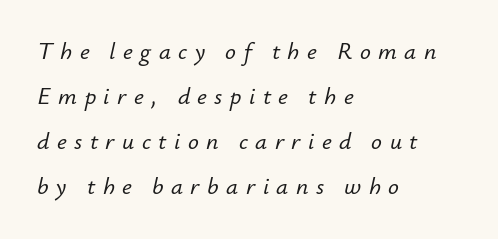
{"italic": "yes", "lean": "right", "slant_degrees": 12, "underline": "no", "align": "left", "line_spacing_ratio": 1.88, "letter_spacing": "wide", "letter_spacing_em": 0.31, "glyph_px": 24}
